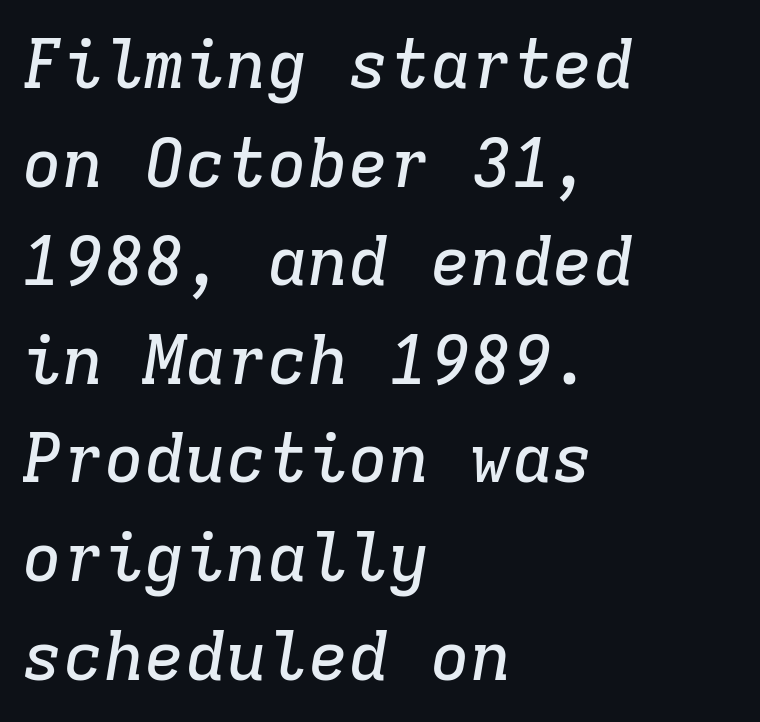
{"serif": "yes", "italic": "yes", "lean": "right", "slant_degrees": 9, "width": "normal", "stroke_contrast": "low", "x_height": "medium", "monospaced": "yes", "underline": "no", "align": "left", "line_spacing": "normal", "line_spacing_ratio": 1.45, "letter_spacing": "normal", "letter_spacing_em": 0.0, "glyph_px": 68}
